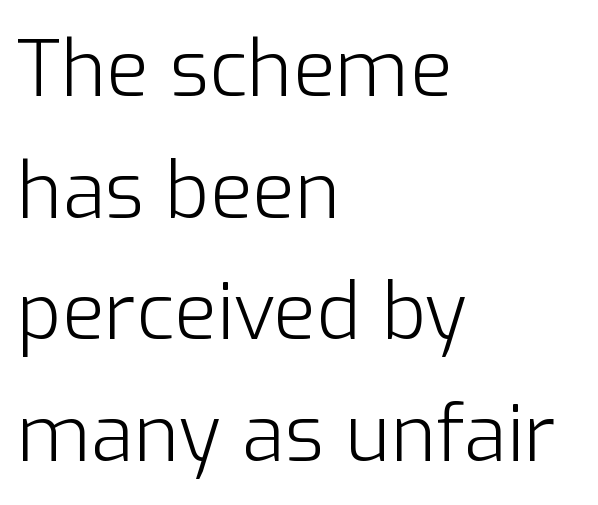
Think standard paragraph weight, or any step lighter than that. Lines of text with bare space underneath. Each letter keeps its own natural width here, so spacing adapts to shape. The passage shown is typeset with a sans-serif family. Normally led — the rows are evenly, conventionally spaced. A student would call this left alignment; a typographer would say flush left, rag right.
